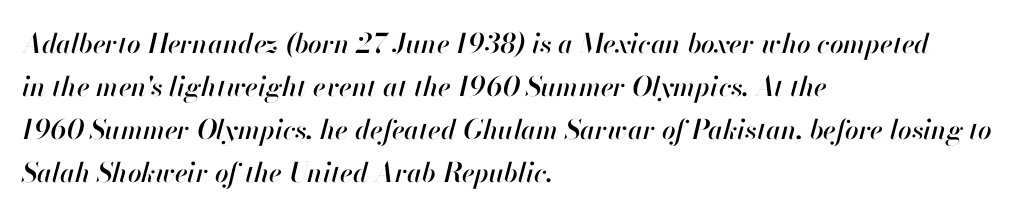
The image shows 27 px text type, italic (leaning right); set left-aligned, normal line spacing (1.59x), normal letter spacing, not underlined.
